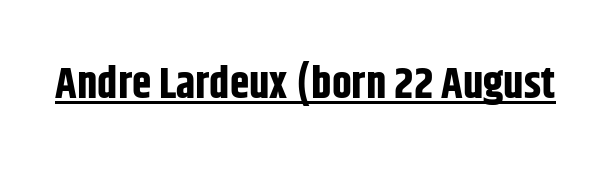
{"serif": "no", "italic": "no", "bold": "yes", "weight": "bold", "width": "condensed", "stroke_contrast": "low", "x_height": "large", "monospaced": "no", "underline": "yes", "letter_spacing": "normal", "letter_spacing_em": 0.0, "glyph_px": 44}
